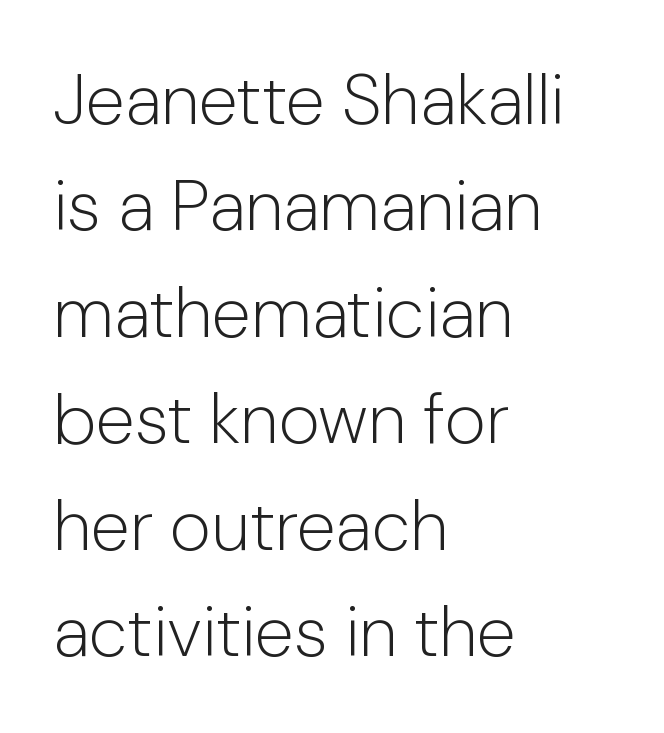
{"serif": "no", "italic": "no", "bold": "no", "weight": "light", "width": "normal", "stroke_contrast": "low", "x_height": "medium", "monospaced": "no", "underline": "no", "align": "left", "line_spacing": "normal", "line_spacing_ratio": 1.5, "letter_spacing": "normal", "letter_spacing_em": 0.0, "glyph_px": 71}
